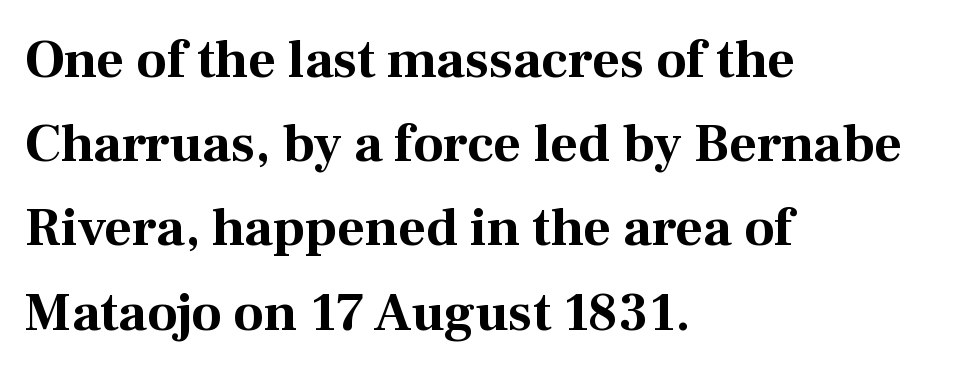
{"serif": "yes", "italic": "no", "bold": "yes", "weight": "bold", "width": "normal", "stroke_contrast": "medium", "x_height": "medium", "monospaced": "no", "underline": "no", "align": "left", "line_spacing": "normal", "line_spacing_ratio": 1.56, "letter_spacing": "normal", "letter_spacing_em": 0.0, "glyph_px": 54}
